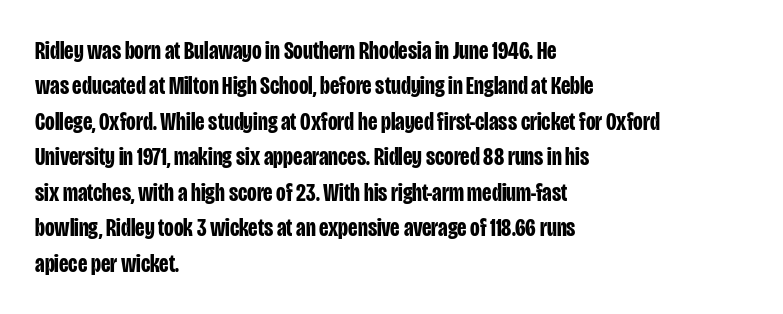
The strokes are fattened all the way to bold. Does the copy run flush right? No — it runs flush left. The face used here is rendered with its standard letterfit. Does the leading feel generous? No, just average. The typography opts for an upright posture over an oblique one.
